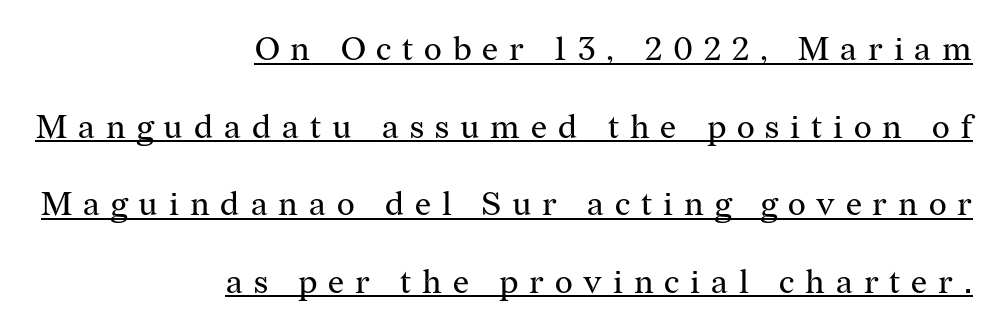
{"serif": "yes", "italic": "no", "bold": "no", "weight": "regular", "width": "normal", "stroke_contrast": "medium", "x_height": "medium", "monospaced": "no", "underline": "yes", "align": "right", "line_spacing": "loose", "line_spacing_ratio": 2.28, "letter_spacing": "wide", "letter_spacing_em": 0.32, "glyph_px": 34}
